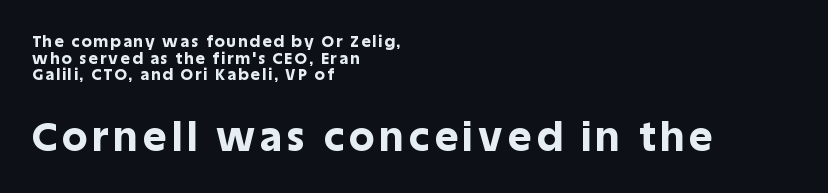
Think of a printed novel: that variable character pitch is what you see here. This rendering uses left alignment, leaving the right contour irregular. A typesetter would mark this as roman, not italic. Typographic density is high because the face is bold. Bare-footed words on every line. Letterform terminals end flat and unadorned throughout the passage.
